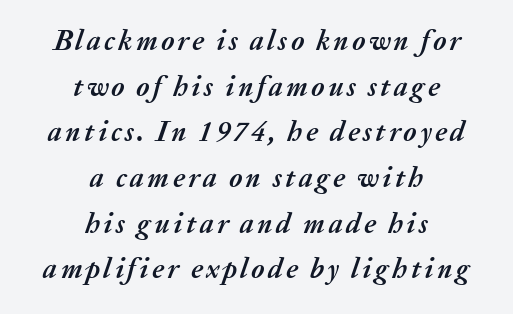
The image shows 28 px semibold type, italic (leaning right); set centered, normal line spacing (1.63x), not underlined; medium stroke contrast and a medium x-height.
